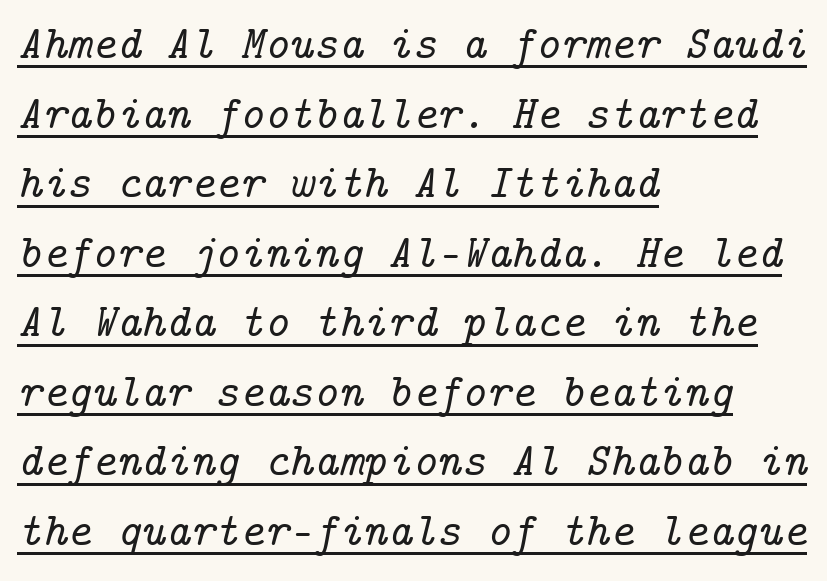
The lines in this sample share a left origin and differ only in where they stop. The font family rendered here belongs to the serif group. Quick note: interline space is typical. The glyphs are accompanied by a horizontal stroke just below them. Designer's note — italics engaged.
